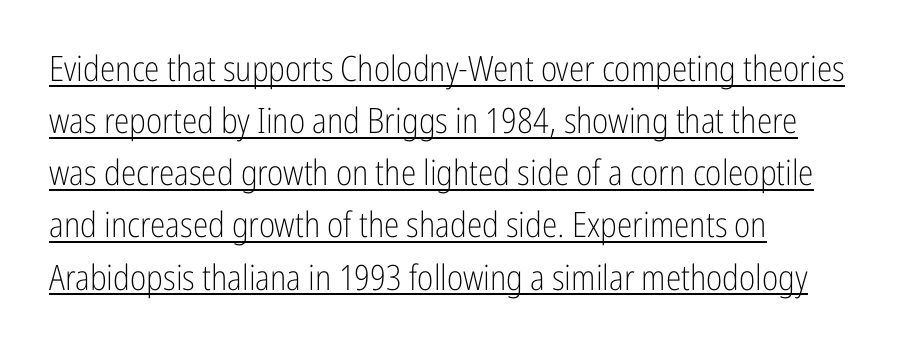
Q: Is the text bold? A: No.
Q: Is the text italic (slanted)? A: No, it is upright.
Q: Is the typeface a serif or a sans-serif typeface? A: Sans-serif.
Q: Is the text underlined? A: Yes.
Q: How is the paragraph aligned? A: Left-aligned.
Q: Is the spacing between letters normal or unusually wide? A: Normal.
Q: Is the spacing between lines tight, normal or loose? A: Normal.
Q: Width (condensed, normal, or wide)? A: Condensed.
Q: Stroke contrast? A: Low.
Q: x-height? A: Medium.
Q: Monospaced? A: No.
